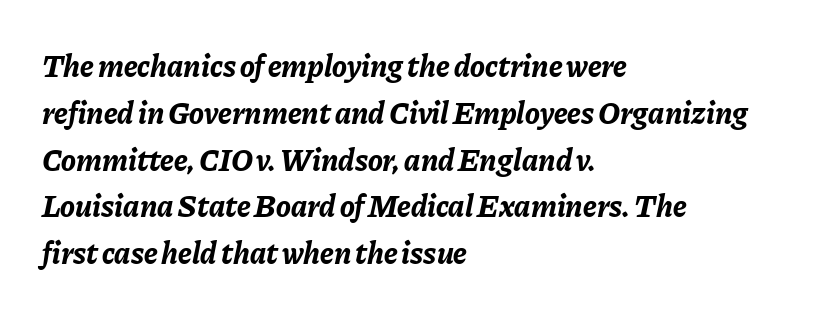
{"italic": "yes", "lean": "right", "slant_degrees": 11, "bold": "yes", "weight": "bold", "width": "normal", "stroke_contrast": "low", "x_height": "medium", "monospaced": "no", "underline": "no", "align": "left", "line_spacing": "normal", "line_spacing_ratio": 1.51, "letter_spacing": "normal", "letter_spacing_em": 0.0, "glyph_px": 31}
